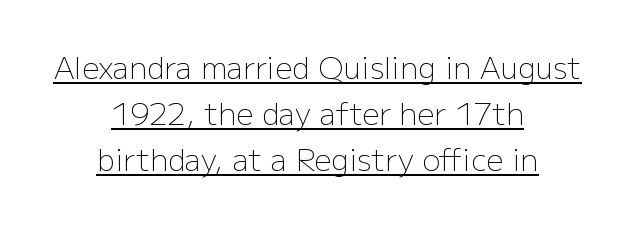
Q: Is the text bold? A: No.
Q: Is the text italic (slanted)? A: No, it is upright.
Q: Is the typeface a serif or a sans-serif typeface? A: Sans-serif.
Q: Is the text underlined? A: Yes.
Q: How is the paragraph aligned? A: Centered.
Q: Is the spacing between letters normal or unusually wide? A: Normal.
Q: Is the spacing between lines tight, normal or loose? A: Normal.
Q: Width (condensed, normal, or wide)? A: Normal.
Q: Stroke contrast? A: Low.
Q: x-height? A: Medium.
Q: Monospaced? A: No.
